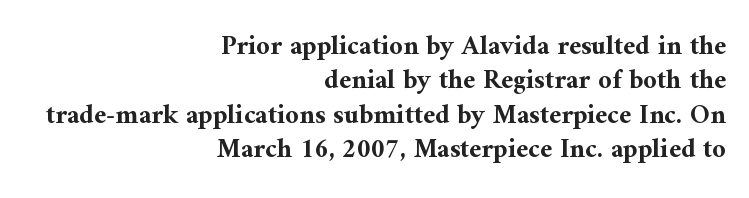
The rag falls on the left side of this text block. Notice how the stems are strictly vertical — no italics here. Strokes here are thick enough to call this a true bold. Beneath every word, the page is bare. Words appear dense and cohesive because spacing is normal. The rendering uses a moderate line-height, typical for paragraphs.
